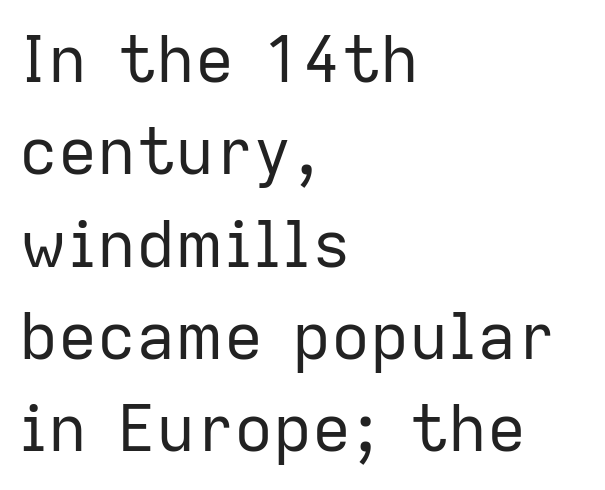
Q: Is the text bold? A: No.
Q: Is the text italic (slanted)? A: No, it is upright.
Q: Is the typeface a serif or a sans-serif typeface? A: Sans-serif.
Q: Is the text underlined? A: No.
Q: How is the paragraph aligned? A: Left-aligned.
Q: Is the spacing between letters normal or unusually wide? A: Normal.
Q: Is the spacing between lines tight, normal or loose? A: Normal.
Q: Width (condensed, normal, or wide)? A: Normal.
Q: Stroke contrast? A: Low.
Q: x-height? A: Medium.
Q: Monospaced? A: No.
